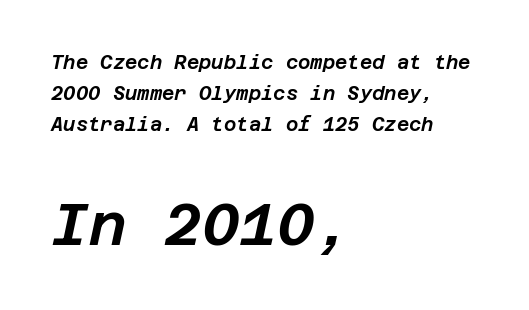
The image shows 58 px text type, italic (leaning right); set left-aligned, normal line spacing (1.62x), normal letter spacing, not underlined; the second (bottom) block is 3.05x larger; low stroke contrast and a large x-height.
